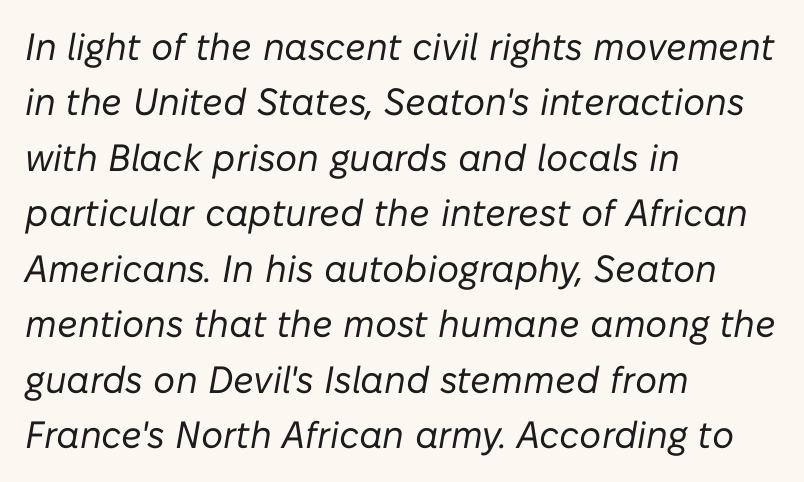
No letter is thick-stroked: the sample isn't bold. These lines sit exactly where default settings would place them. Character widths vary here, with narrow letters taking less room than wide ones. The letters sit at their default tracking, neither squeezed nor spread.
